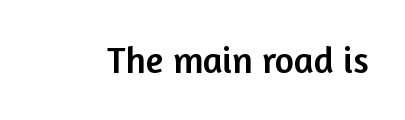
Q: Is the text italic (slanted)? A: No, it is upright.
Q: Is the typeface a serif or a sans-serif typeface? A: Sans-serif.
Q: Is the text underlined? A: No.
Q: Is the spacing between letters normal or unusually wide? A: Normal.
Q: Width (condensed, normal, or wide)? A: Normal.
Q: Stroke contrast? A: Low.
Q: x-height? A: Medium.
Q: Monospaced? A: No.
